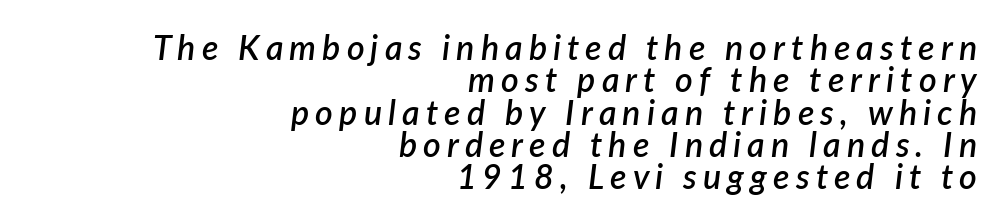
The image shows 34 px semibold type, italic (leaning right); set right-aligned, tight line spacing (0.95x), not underlined; low stroke contrast and a medium x-height.
